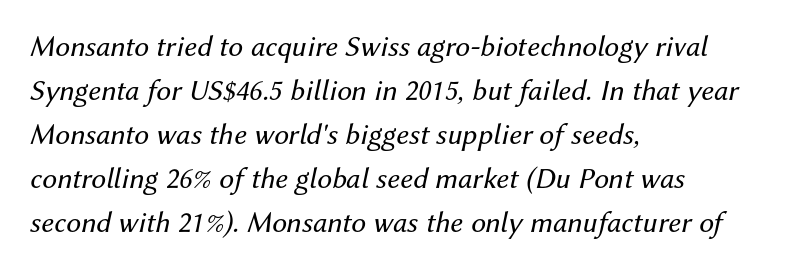
The letterforms sit shoulder to shoulder at normal distance. Descenders hang freely into open space. The letters look calm and open, with moderate or lighter stems. If you drew a ruler down the left edge, every line would touch it. Looking at the ascenders, they clearly lean. Think of a printed novel: that variable character pitch is what you see here.
